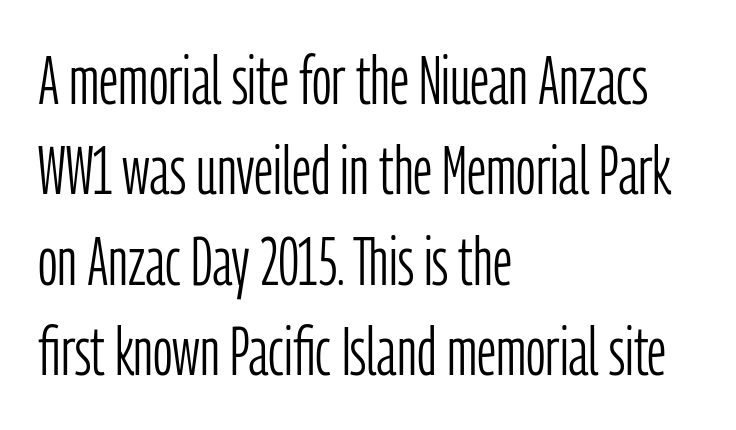
The image shows 68 px light, condensed sans-serif type, upright; set left-aligned, normal line spacing (1.33x), normal letter spacing, not underlined; low stroke contrast and a medium x-height.
